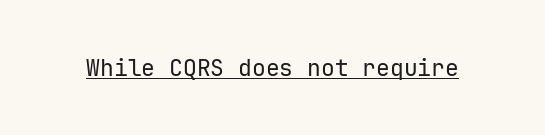
Students, observe the line beneath the letters — that is underlining. You can tell it's not italic because the verticals are truly vertical. Stems here are at most as thick as an everyday book face. Between one letter and the next there's only the usual sliver of space.
